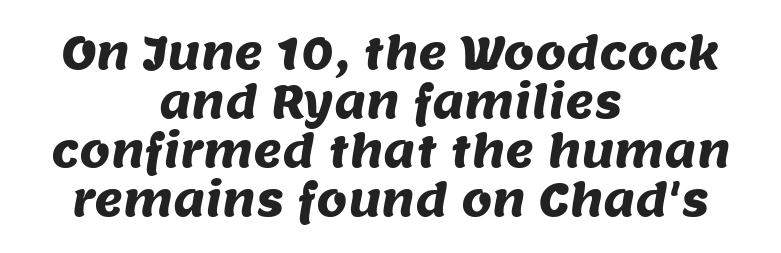
Q: Is the typeface a serif or a sans-serif typeface? A: Sans-serif.
Q: Is the text underlined? A: No.
Q: How is the paragraph aligned? A: Centered.
Q: Is the spacing between letters normal or unusually wide? A: Normal.
Q: Is the spacing between lines tight, normal or loose? A: Tight.
Q: Width (condensed, normal, or wide)? A: Normal.
Q: Stroke contrast? A: Medium.
Q: x-height? A: Large.
Q: Monospaced? A: No.
